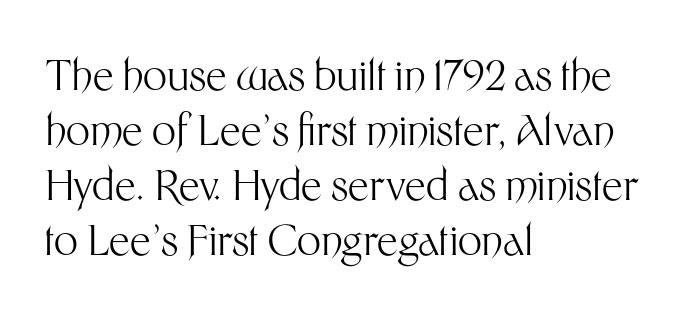
Q: Is the text bold? A: No.
Q: Is the text italic (slanted)? A: No, it is upright.
Q: Is the typeface a serif or a sans-serif typeface? A: Sans-serif.
Q: Is the text underlined? A: No.
Q: How is the paragraph aligned? A: Left-aligned.
Q: Is the spacing between letters normal or unusually wide? A: Normal.
Q: Is the spacing between lines tight, normal or loose? A: Normal.
Q: Width (condensed, normal, or wide)? A: Normal.
Q: Stroke contrast? A: Medium.
Q: x-height? A: Medium.
Q: Monospaced? A: No.
